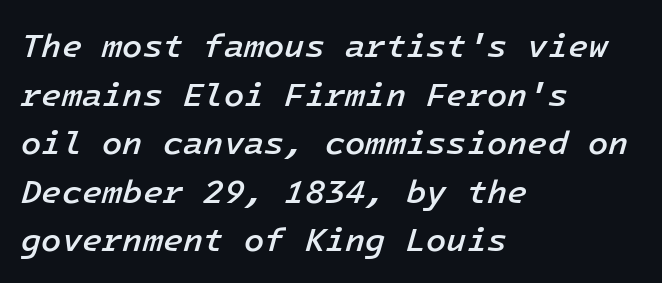
The image shows 33 px semibold type, italic (leaning right); set left-aligned, normal line spacing (1.47x), normal letter spacing, not underlined; low stroke contrast and a medium x-height.
